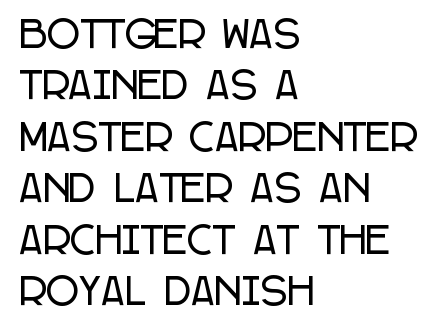
{"serif": "no", "italic": "no", "width": "condensed", "stroke_contrast": "low", "x_height": "large", "monospaced": "no", "underline": "no", "align": "left", "line_spacing": "normal", "line_spacing_ratio": 1.43, "letter_spacing": "normal", "letter_spacing_em": 0.0, "glyph_px": 36}
